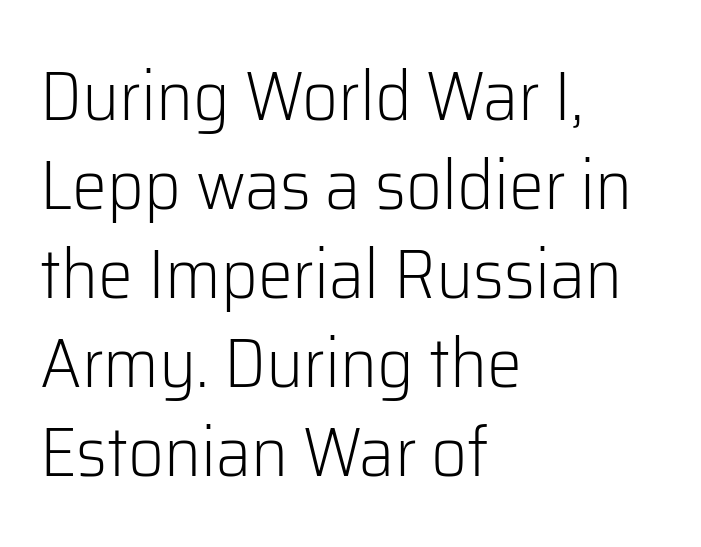
{"serif": "no", "italic": "no", "bold": "no", "weight": "light", "width": "normal", "stroke_contrast": "low", "x_height": "medium", "monospaced": "no", "underline": "no", "align": "left", "line_spacing": "normal", "line_spacing_ratio": 1.27, "letter_spacing": "normal", "letter_spacing_em": 0.0, "glyph_px": 70}
